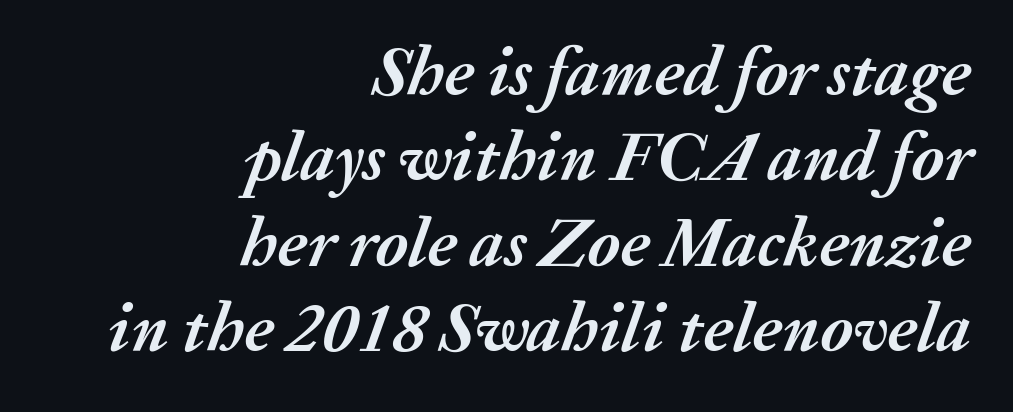
Q: Is the text bold? A: Yes.
Q: Is the text italic (slanted)? A: Yes, it leans right by about 20 degrees.
Q: Is the text underlined? A: No.
Q: How is the paragraph aligned? A: Right-aligned.
Q: Is the spacing between letters normal or unusually wide? A: Normal.
Q: Width (condensed, normal, or wide)? A: Normal.
Q: Stroke contrast? A: Medium.
Q: x-height? A: Medium.
Q: Monospaced? A: No.
